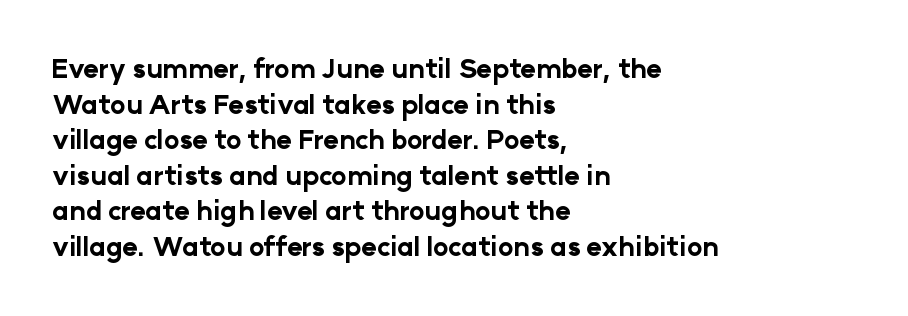
Descenders are the only things crossing below the line. Weight: bold. The tracking reads as untouched default to a designer's eye. A typesetter would mark this as roman, not italic.
